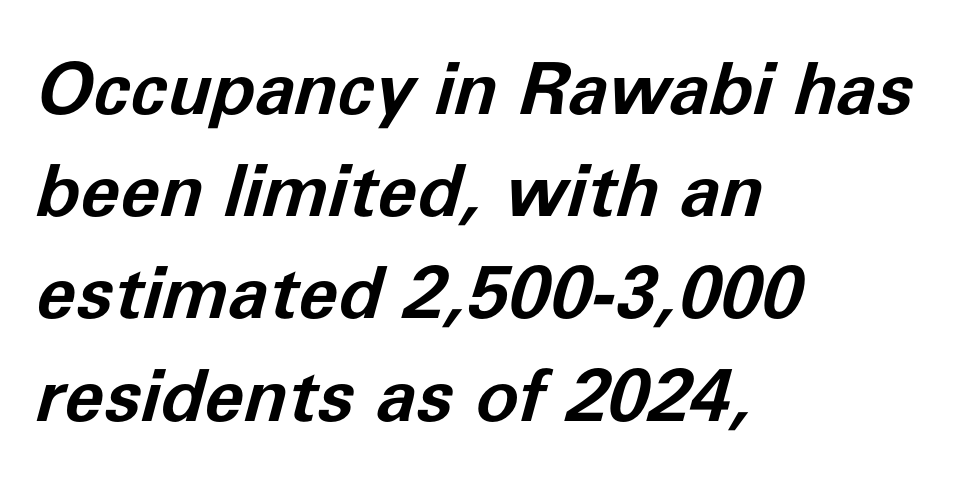
{"italic": "yes", "lean": "right", "slant_degrees": 11, "bold": "yes", "weight": "bold", "width": "normal", "stroke_contrast": "low", "x_height": "medium", "monospaced": "no", "underline": "no", "align": "left", "line_spacing": "normal", "line_spacing_ratio": 1.42, "letter_spacing": "normal", "letter_spacing_em": 0.0, "glyph_px": 72}
